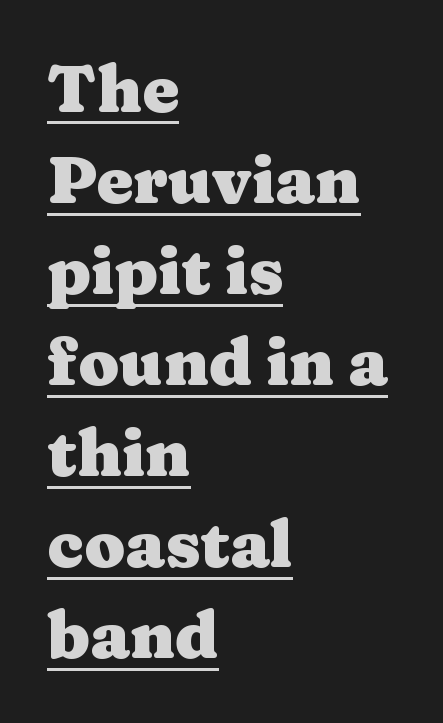
Q: Is the text bold? A: Yes.
Q: Is the text italic (slanted)? A: No, it is upright.
Q: Is the typeface a serif or a sans-serif typeface? A: Serif.
Q: Is the text underlined? A: Yes.
Q: How is the paragraph aligned? A: Left-aligned.
Q: Is the spacing between letters normal or unusually wide? A: Normal.
Q: Is the spacing between lines tight, normal or loose? A: Normal.
Q: Width (condensed, normal, or wide)? A: Wide.
Q: Stroke contrast? A: Medium.
Q: x-height? A: Medium.
Q: Monospaced? A: No.
